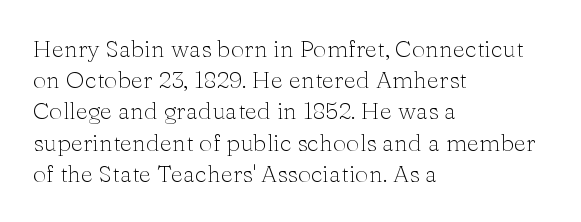
{"italic": "no", "bold": "no", "underline": "no", "align": "left", "line_spacing": "normal", "line_spacing_ratio": 1.3, "letter_spacing": "normal", "letter_spacing_em": 0.0, "glyph_px": 24}
